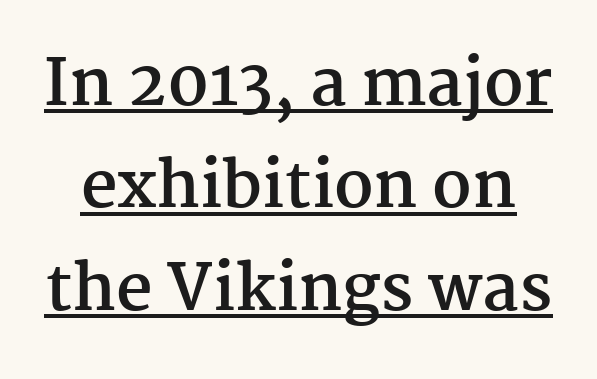
{"serif": "yes", "italic": "no", "bold": "yes", "weight": "semibold", "width": "normal", "stroke_contrast": "medium", "x_height": "medium", "monospaced": "no", "underline": "yes", "line_spacing": "normal", "line_spacing_ratio": 1.6, "letter_spacing": "normal", "letter_spacing_em": 0.0, "glyph_px": 64}
